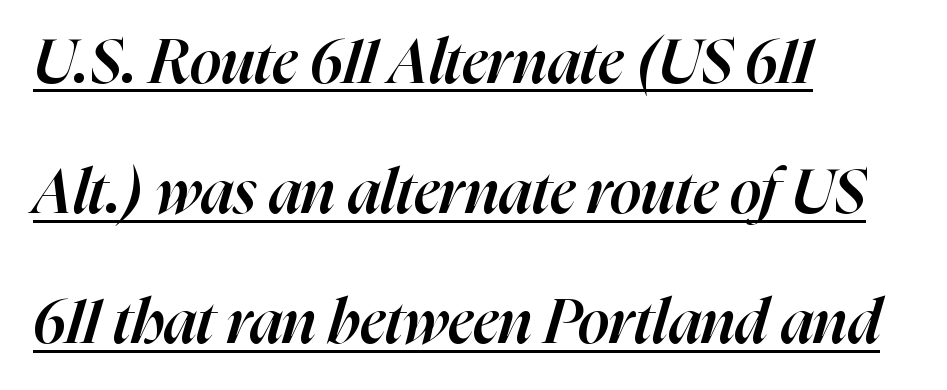
{"italic": "yes", "lean": "right", "slant_degrees": 16, "bold": "semi", "weight": "semibold", "width": "normal", "stroke_contrast": "high", "x_height": "medium", "monospaced": "no", "underline": "yes", "align": "left", "line_spacing": "loose", "line_spacing_ratio": 2.1, "letter_spacing": "normal", "letter_spacing_em": 0.0, "glyph_px": 62}
